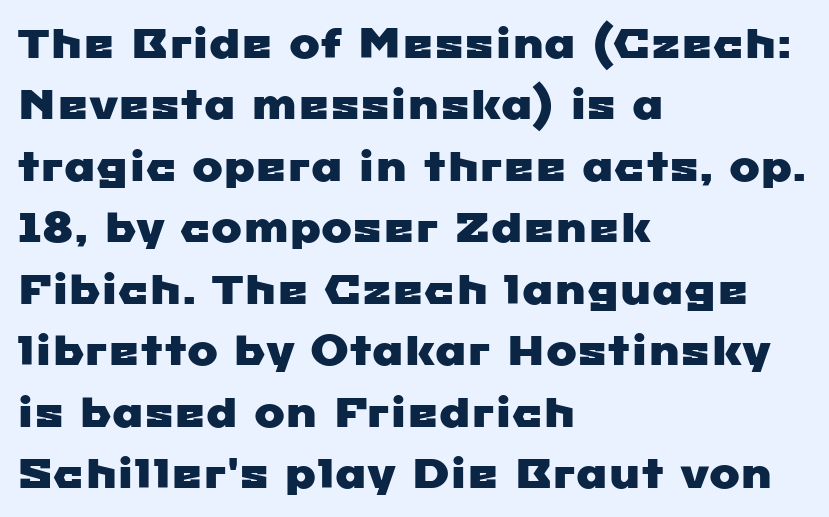
{"serif": "no", "width": "wide", "stroke_contrast": "low", "x_height": "medium", "monospaced": "no", "underline": "no", "align": "left", "line_spacing": "normal", "line_spacing_ratio": 1.5, "letter_spacing": "normal", "letter_spacing_em": 0.0, "glyph_px": 41}
